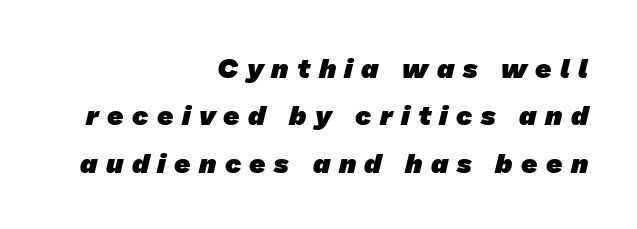
The image shows 28 px heavy sans-serif type; set right-aligned, normal line spacing (1.69x), unusually wide letter spacing (+0.3 em), not underlined; low stroke contrast and a medium x-height.
